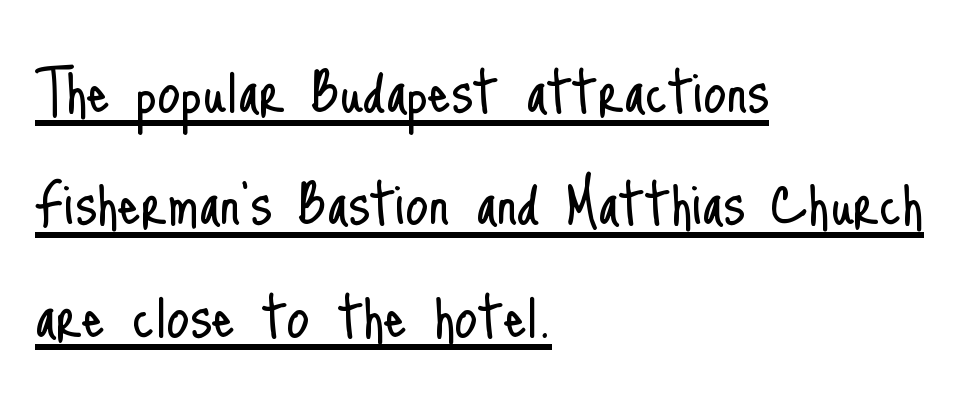
The image shows 72 px light, condensed sans-serif type, upright; set left-aligned, normal line spacing (1.56x), normal letter spacing, underlined; low stroke contrast and a small x-height.
